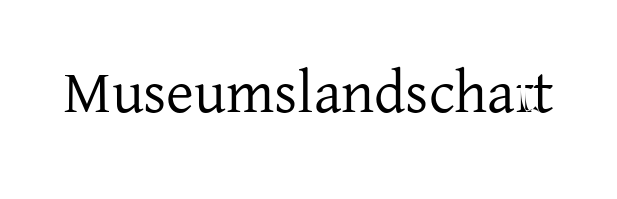
{"serif": "yes", "italic": "no", "bold": "no", "weight": "regular", "width": "normal", "stroke_contrast": "low", "x_height": "medium", "monospaced": "no", "underline": "no", "letter_spacing": "normal", "letter_spacing_em": 0.0, "glyph_px": 60}
